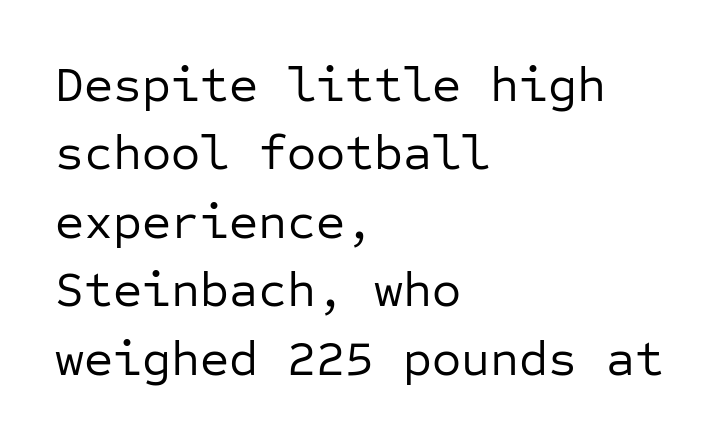
{"serif": "no", "italic": "no", "bold": "no", "weight": "regular", "width": "normal", "stroke_contrast": "low", "x_height": "medium", "monospaced": "yes", "underline": "no", "align": "left", "line_spacing": "normal", "line_spacing_ratio": 1.37, "letter_spacing": "normal", "letter_spacing_em": 0.0, "glyph_px": 50}
